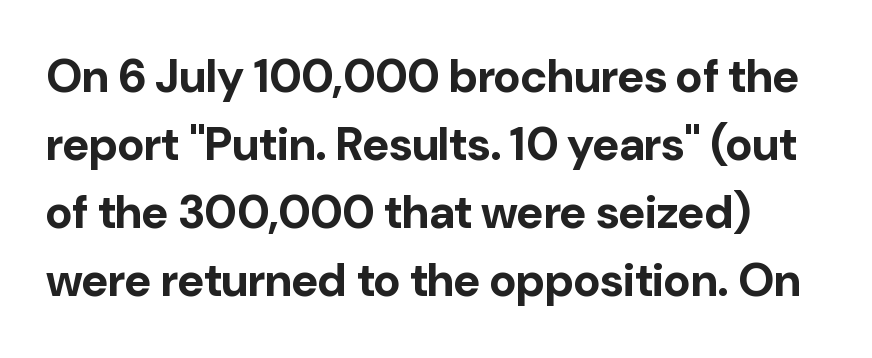
{"serif": "no", "italic": "no", "bold": "yes", "weight": "bold", "width": "normal", "stroke_contrast": "low", "x_height": "medium", "monospaced": "no", "underline": "no", "line_spacing": "normal", "line_spacing_ratio": 1.48, "letter_spacing": "normal", "letter_spacing_em": 0.0, "glyph_px": 46}
